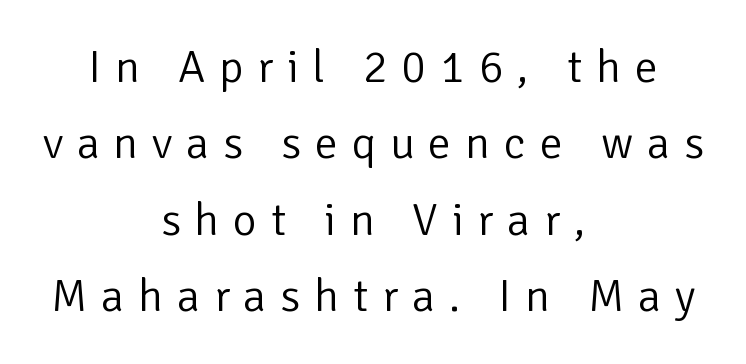
{"serif": "no", "italic": "no", "bold": "no", "weight": "light", "width": "normal", "stroke_contrast": "low", "x_height": "medium", "monospaced": "no", "underline": "no", "align": "center", "line_spacing": "normal", "line_spacing_ratio": 1.66, "letter_spacing": "wide", "letter_spacing_em": 0.3, "glyph_px": 46}
